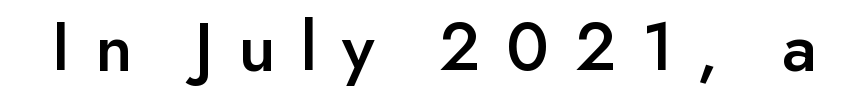
The image shows 73 px sans-serif type, upright; set unusually wide letter spacing (+0.35 em), not underlined; low stroke contrast and a small x-height.
